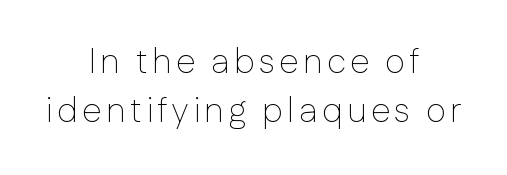
You could not count columns in this text — the font is proportionally spaced. Anything drawn beneath the words? Only blank space. Unlike italic type, these characters show no tilt at all. If you folded the block vertically in half, each line would mirror itself in length. The face used here is a sans, in the tradition of grotesques and geometrics.
